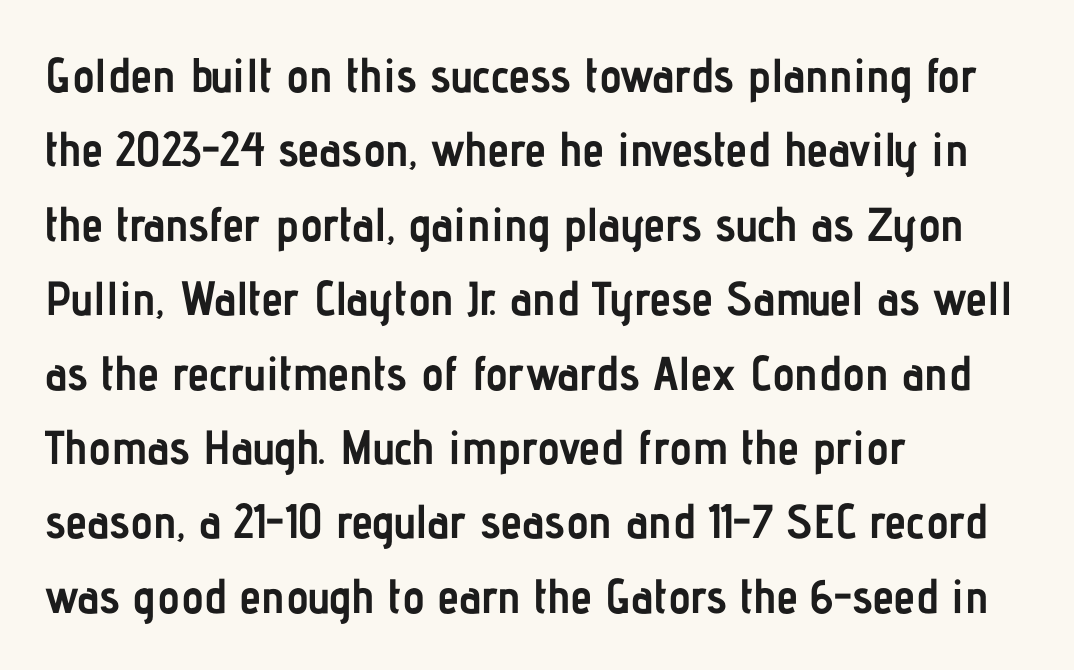
The image shows 48 px semibold, condensed sans-serif type, upright; set left-aligned, normal line spacing (1.55x), normal letter spacing, not underlined; low stroke contrast and a medium x-height.
